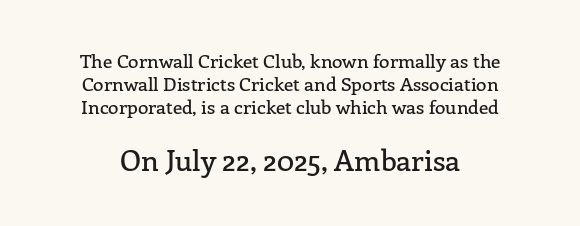
The image shows 29 px serif type, upright; set line spacing 1.2x, normal letter spacing, not underlined; the second (bottom) block is 1.53x larger; low stroke contrast and a medium x-height.
